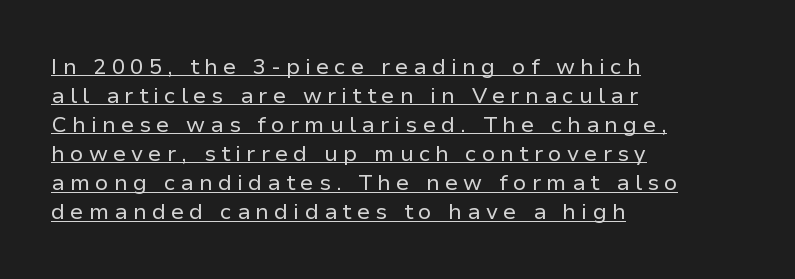
Summary of vertical rhythm: regular, with standard interline spacing. Letters have the restrained weight of plain body copy at most. The rag falls on the right side of this text block. The typesetter has applied underlining to the passage shown. These lines were composed using upright roman letters. The letters are spread apart with noticeably loose tracking.
